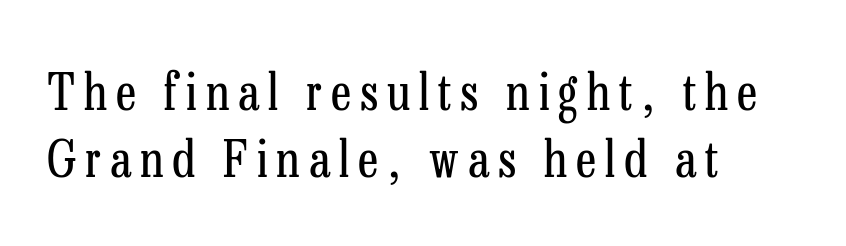
Q: Is the text bold? A: No.
Q: Is the text italic (slanted)? A: No, it is upright.
Q: Is the typeface a serif or a sans-serif typeface? A: Serif.
Q: Is the text underlined? A: No.
Q: How is the paragraph aligned? A: Left-aligned.
Q: Is the spacing between lines tight, normal or loose? A: Normal.
Q: Width (condensed, normal, or wide)? A: Condensed.
Q: Stroke contrast? A: Low.
Q: x-height? A: Medium.
Q: Monospaced? A: No.
